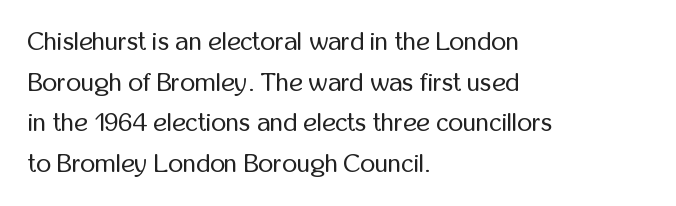
Q: Is the text bold? A: No.
Q: Is the text italic (slanted)? A: No, it is upright.
Q: Is the text underlined? A: No.
Q: How is the paragraph aligned? A: Left-aligned.
Q: Is the spacing between letters normal or unusually wide? A: Normal.
Q: Is the spacing between lines tight, normal or loose? A: Normal.
